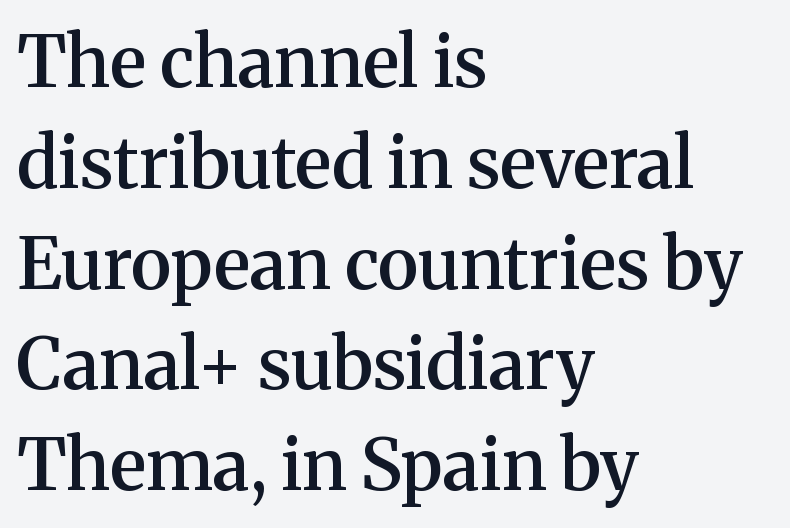
{"serif": "yes", "italic": "no", "bold": "semi", "weight": "semibold", "width": "normal", "stroke_contrast": "medium", "x_height": "medium", "monospaced": "no", "underline": "no", "align": "left", "line_spacing": "normal", "line_spacing_ratio": 1.42, "letter_spacing": "normal", "letter_spacing_em": 0.0, "glyph_px": 71}
